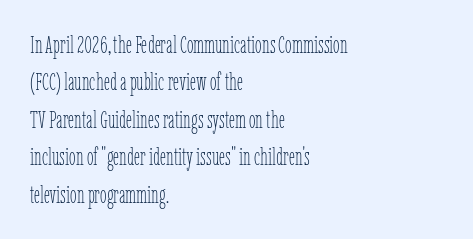
The image shows 24 px text type, upright; set left-aligned, normal line spacing (1.56x), normal letter spacing, not underlined.
